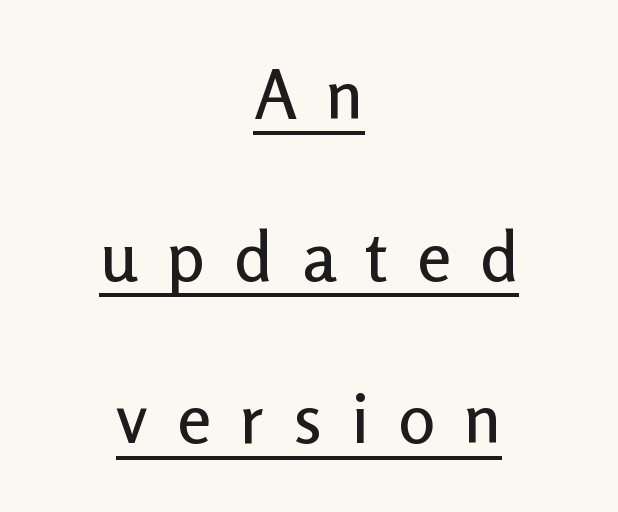
Q: Is the text italic (slanted)? A: No, it is upright.
Q: Is the typeface a serif or a sans-serif typeface? A: Sans-serif.
Q: Is the text underlined? A: Yes.
Q: How is the paragraph aligned? A: Centered.
Q: Is the spacing between letters normal or unusually wide? A: Unusually wide.
Q: Is the spacing between lines tight, normal or loose? A: Loose.
Q: Width (condensed, normal, or wide)? A: Normal.
Q: Stroke contrast? A: Low.
Q: x-height? A: Medium.
Q: Monospaced? A: No.
